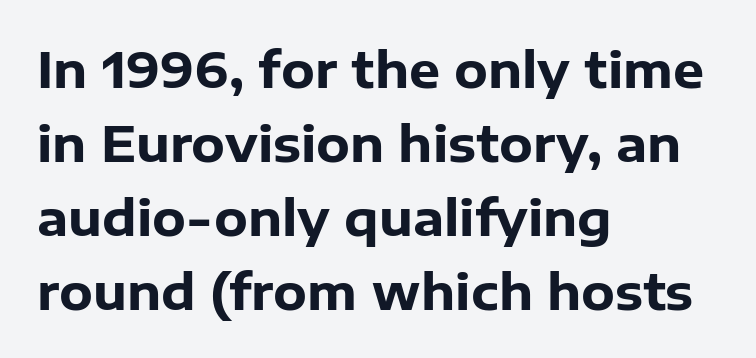
{"serif": "no", "italic": "no", "bold": "yes", "weight": "heavy", "width": "normal", "stroke_contrast": "low", "x_height": "medium", "monospaced": "no", "underline": "no", "align": "left", "line_spacing": "normal", "line_spacing_ratio": 1.51, "letter_spacing": "normal", "letter_spacing_em": 0.0, "glyph_px": 49}
